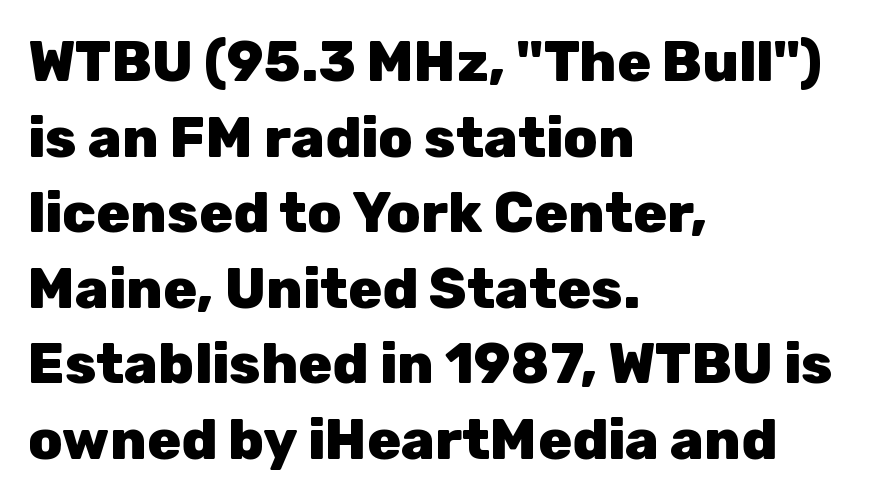
Weight check: bold — yes, fully. Standard letterfit; no display-style spreading of the glyphs. Regarding leading, the lines here are spaced in the standard way. All the whitespace from short lines collects on the right.
